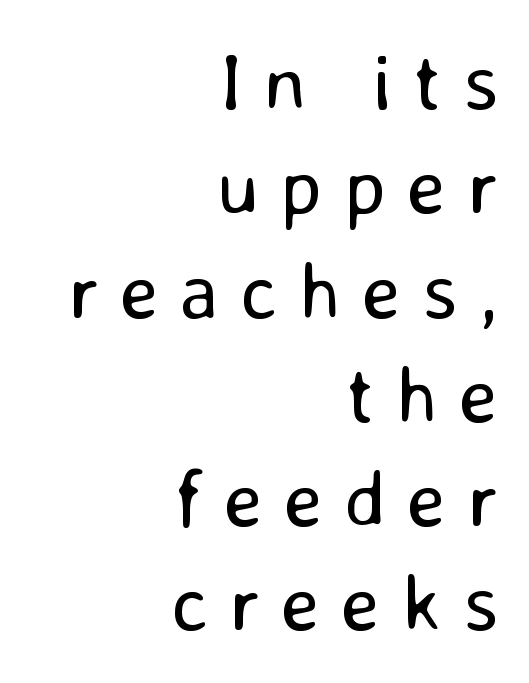
Q: Is the text bold? A: No.
Q: Is the text italic (slanted)? A: No, it is upright.
Q: Is the typeface a serif or a sans-serif typeface? A: Sans-serif.
Q: Is the text underlined? A: No.
Q: How is the paragraph aligned? A: Right-aligned.
Q: Is the spacing between letters normal or unusually wide? A: Unusually wide.
Q: Is the spacing between lines tight, normal or loose? A: Normal.
Q: Width (condensed, normal, or wide)? A: Normal.
Q: Stroke contrast? A: Low.
Q: x-height? A: Medium.
Q: Monospaced? A: No.
